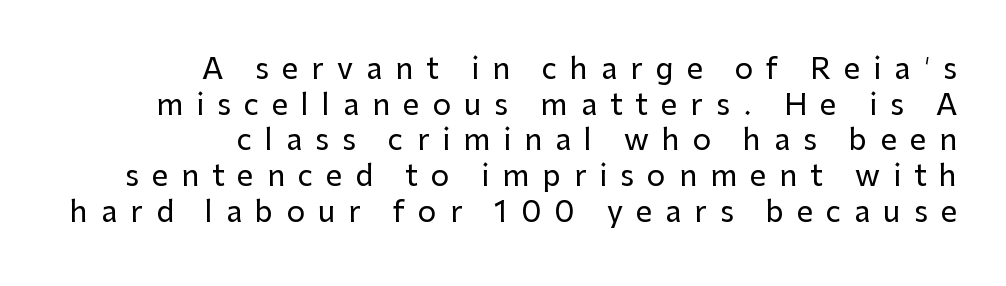
{"serif": "no", "italic": "no", "width": "normal", "stroke_contrast": "low", "x_height": "medium", "monospaced": "no", "underline": "no", "align": "right", "line_spacing_ratio": 1.23, "letter_spacing": "wide", "letter_spacing_em": 0.45, "glyph_px": 29}
